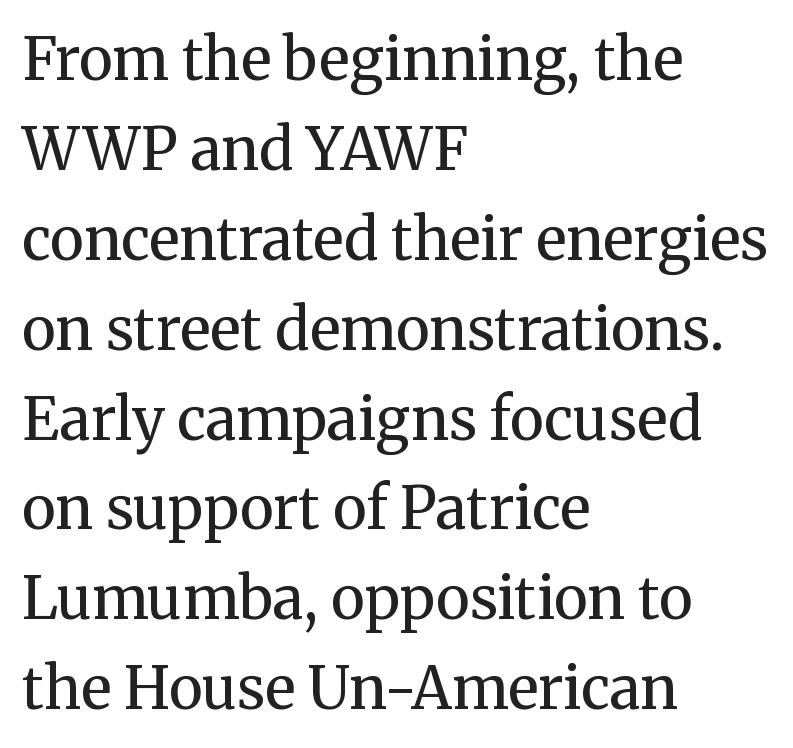
The image shows 58 px regular-weight serif type, upright; set left-aligned, normal line spacing (1.55x), normal letter spacing, not underlined; medium stroke contrast and a medium x-height.
